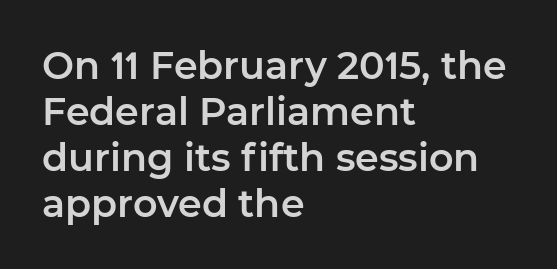
A sans-serif font was chosen for this passage. Characters follow at the spacing the type designer built in. Decoration check: the copy has no underline. This sample has the flowing, uneven cadence of proportional lettering. The letters stand straight up with perfectly vertical stems.
